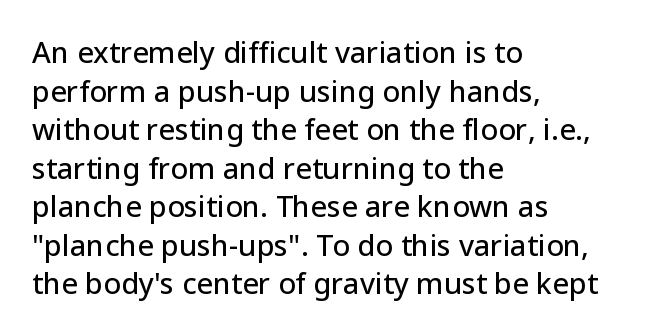
Casual observation: everything's shoved over to the left. Are there feet on the stems? There aren't — it's a sans. Check the space under the baseline: it is left empty. Characters remain perfectly vertical along every line. Inter-character spacing is left at the font's built-in metrics.
